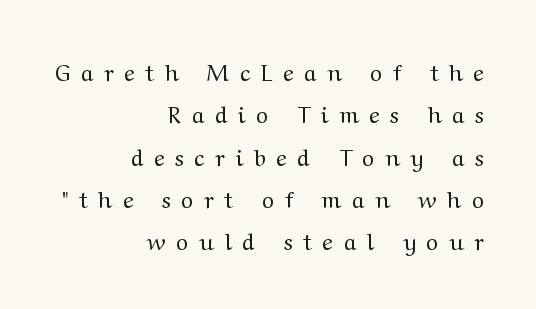
Q: Is the text bold? A: No.
Q: Is the text italic (slanted)? A: No, it is upright.
Q: Is the text underlined? A: No.
Q: How is the paragraph aligned? A: Right-aligned.
Q: Is the spacing between letters normal or unusually wide? A: Unusually wide.
